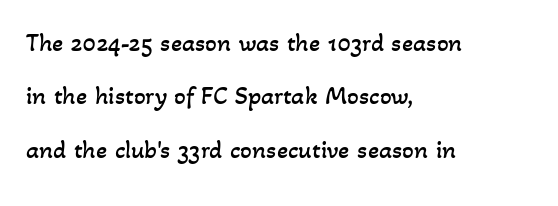
The image shows 26 px text type; set left-aligned, loose line spacing (2.05x), normal letter spacing, not underlined.
